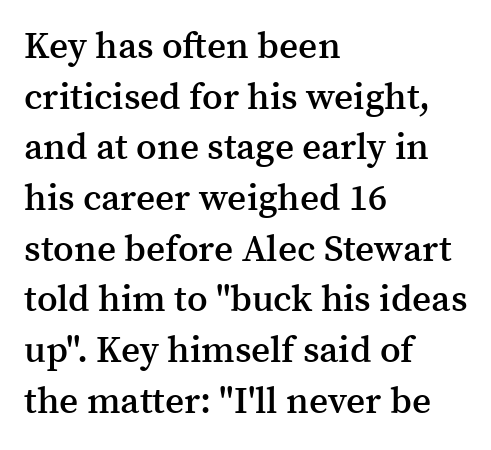
{"serif": "yes", "italic": "no", "bold": "semi", "weight": "semibold", "width": "normal", "stroke_contrast": "medium", "x_height": "medium", "monospaced": "no", "underline": "no", "align": "left", "line_spacing": "normal", "line_spacing_ratio": 1.37, "letter_spacing": "normal", "letter_spacing_em": 0.0, "glyph_px": 37}
